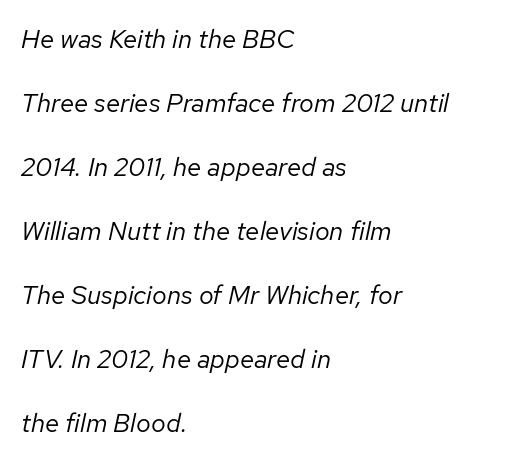
The image shows 26 px text type, italic (leaning right); set left-aligned, loose line spacing (2.46x), normal letter spacing, not underlined.
